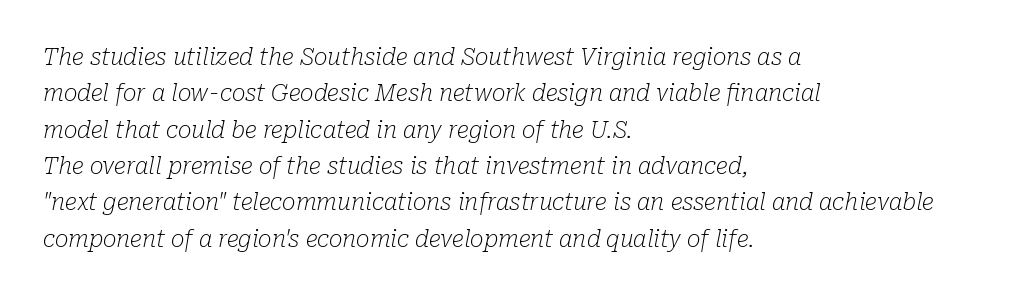
Q: Is the text bold? A: No.
Q: Is the text italic (slanted)? A: Yes, it leans right by about 10 degrees.
Q: Is the text underlined? A: No.
Q: How is the paragraph aligned? A: Left-aligned.
Q: Is the spacing between letters normal or unusually wide? A: Normal.
Q: Is the spacing between lines tight, normal or loose? A: Normal.
